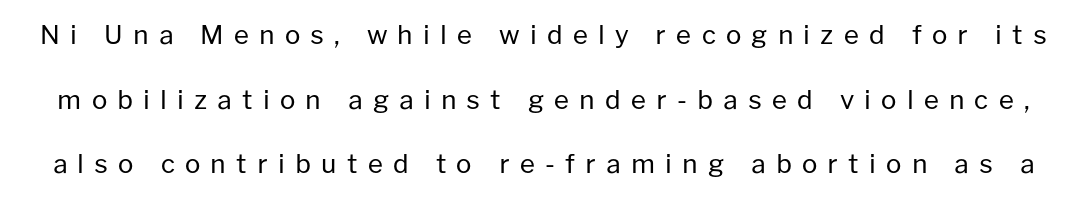
Designer's note — italics off, roman on. There is plenty of visible air inserted between adjacent glyphs. On a weight scale, this lands at 450 or below. If you measured baseline to baseline, you'd find a long distance. Check the space under the baseline: it is left empty.
